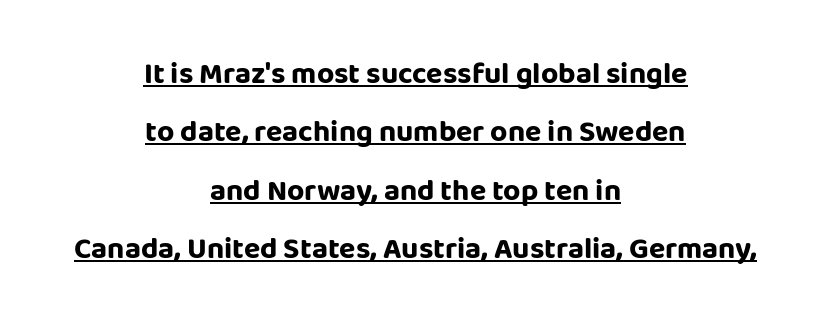
{"serif": "no", "italic": "no", "bold": "yes", "weight": "bold", "width": "normal", "stroke_contrast": "low", "x_height": "large", "monospaced": "no", "underline": "yes", "align": "center", "line_spacing": "loose", "line_spacing_ratio": 1.95, "letter_spacing": "normal", "letter_spacing_em": 0.0, "glyph_px": 30}
